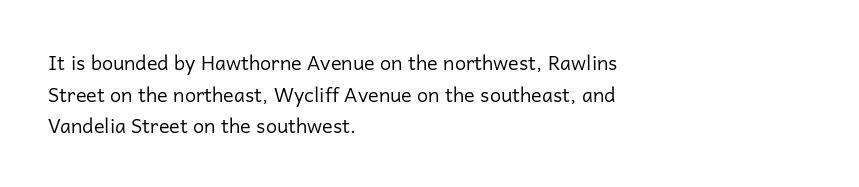
The image shows 20 px text type, upright; set left-aligned, normal line spacing (1.58x), normal letter spacing, not underlined.
